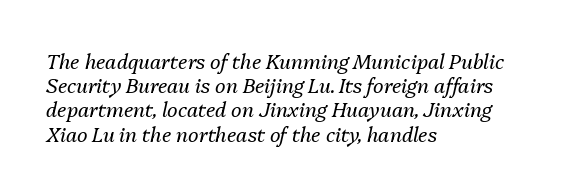
{"italic": "yes", "lean": "right", "slant_degrees": 13, "bold": "no", "underline": "no", "align": "left", "line_spacing_ratio": 1.21, "letter_spacing": "normal", "letter_spacing_em": 0.0, "glyph_px": 20}
